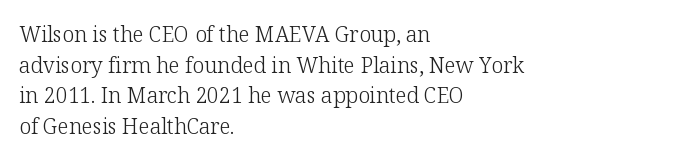
The strip under each line holds only bare page. The lines in this sample share a left origin and differ only in where they stop. The block of text has a typical density, with ordinary space between rows. A typesetter would call this zero additional tracking. Each stroke keeps to a modest, everyday thickness or less. Style check: upright.
